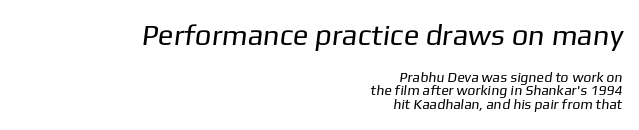
Are there feet on the stems? There aren't — it's a sans. Line spacing here is tight. The composition opens big and finishes small. The rendering uses natural spacing where letterforms have individual widths. Rule under the text: the space is simply empty.
